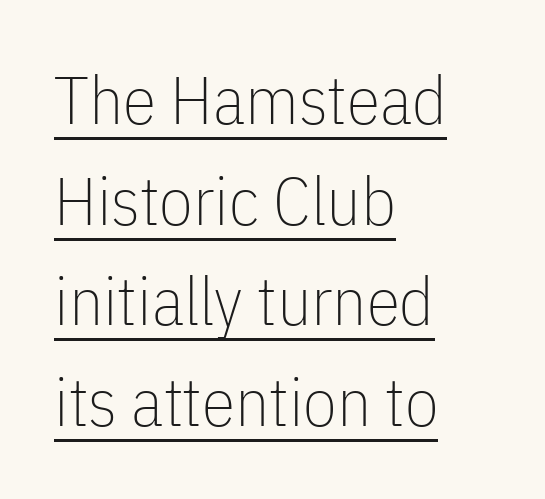
{"serif": "no", "italic": "no", "bold": "no", "weight": "thin", "width": "condensed", "stroke_contrast": "low", "x_height": "medium", "monospaced": "no", "underline": "yes", "align": "left", "line_spacing": "normal", "line_spacing_ratio": 1.48, "letter_spacing": "normal", "letter_spacing_em": 0.0, "glyph_px": 68}
